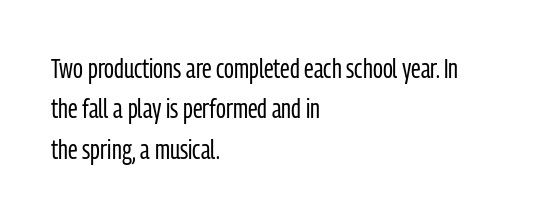
The image shows 27 px text type, upright; set left-aligned, normal line spacing (1.5x), normal letter spacing, not underlined.
